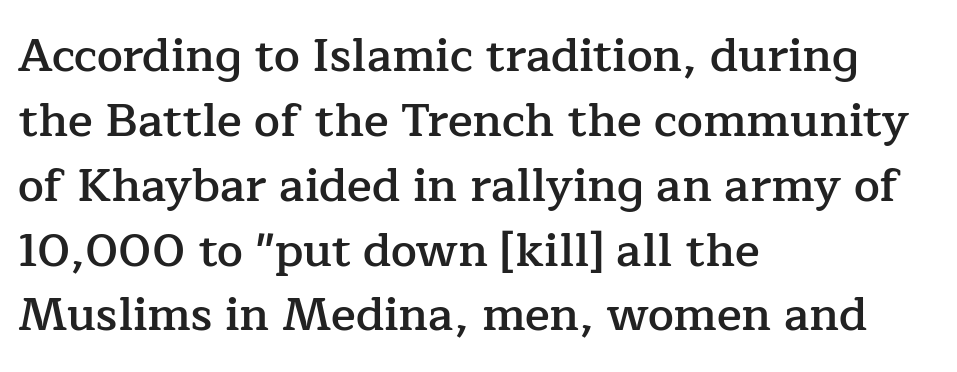
{"serif": "yes", "italic": "no", "bold": "semi", "weight": "semibold", "width": "normal", "stroke_contrast": "low", "x_height": "medium", "monospaced": "no", "underline": "no", "align": "left", "line_spacing": "normal", "line_spacing_ratio": 1.41, "letter_spacing": "normal", "letter_spacing_em": 0.0, "glyph_px": 46}
